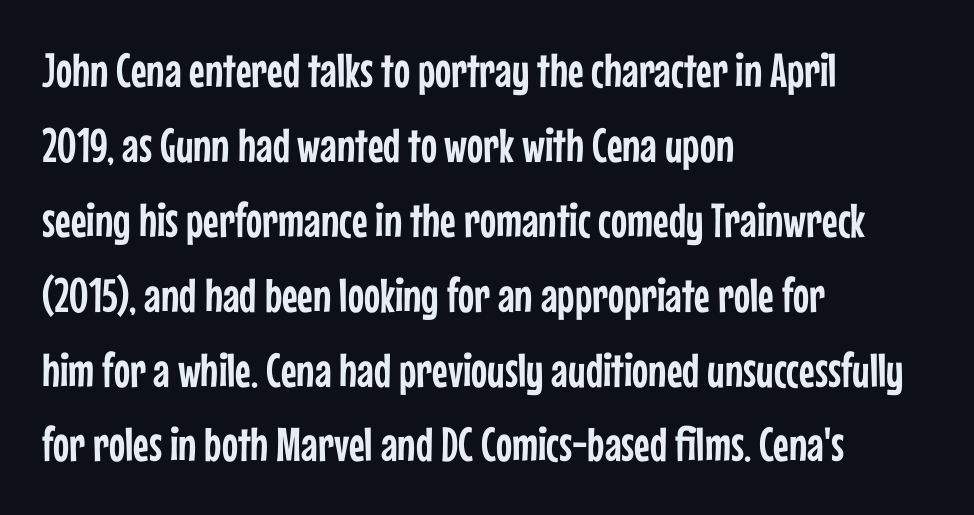
The image shows 48 px condensed sans-serif type, upright; set left-aligned, normal line spacing (1.56x), normal letter spacing, not underlined; low stroke contrast and a medium x-height.
